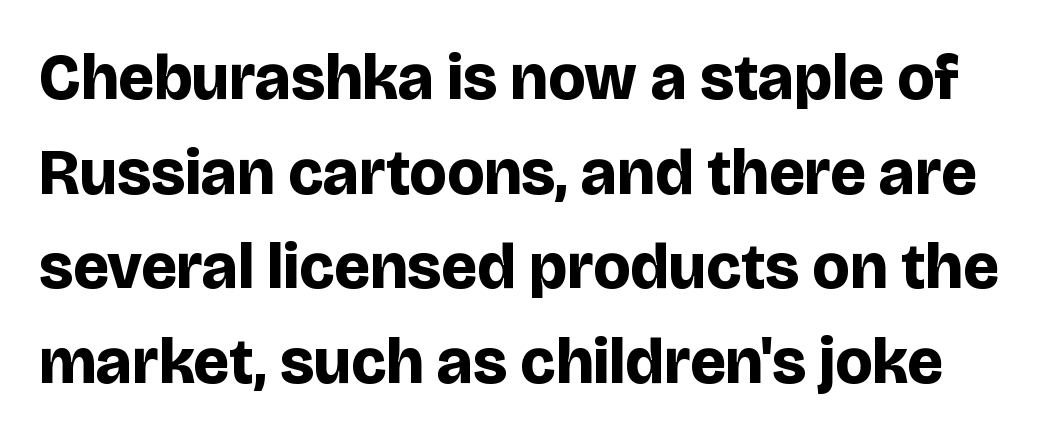
The image shows 64 px bold sans-serif type, upright; set normal line spacing (1.48x), normal letter spacing, not underlined; low stroke contrast and a large x-height.
